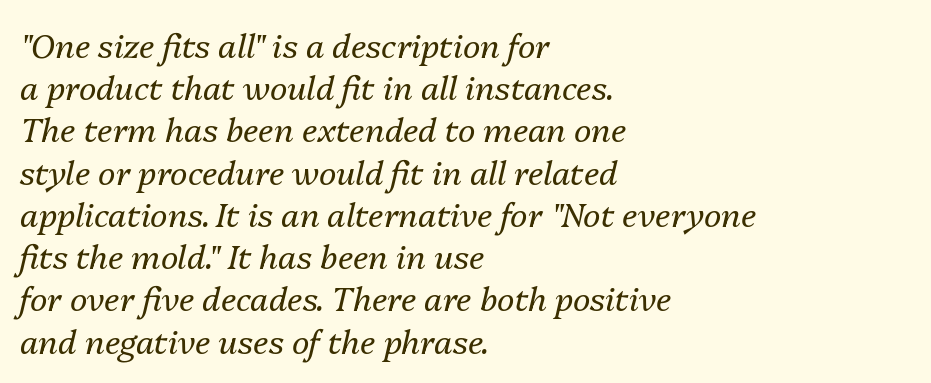
{"italic": "yes", "lean": "right", "slant_degrees": 13, "bold": "no", "weight": "regular", "width": "normal", "stroke_contrast": "medium", "x_height": "medium", "monospaced": "no", "underline": "no", "align": "left", "line_spacing": "normal", "line_spacing_ratio": 1.28, "letter_spacing": "normal", "letter_spacing_em": 0.0, "glyph_px": 33}
